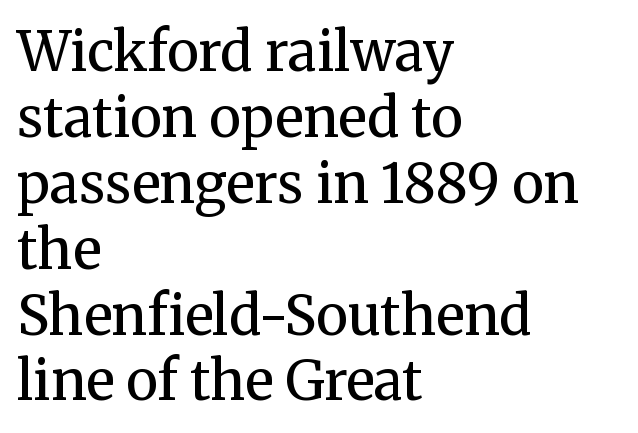
Q: Is the text bold? A: No.
Q: Is the text italic (slanted)? A: No, it is upright.
Q: Is the typeface a serif or a sans-serif typeface? A: Serif.
Q: Is the text underlined? A: No.
Q: How is the paragraph aligned? A: Left-aligned.
Q: Is the spacing between letters normal or unusually wide? A: Normal.
Q: Width (condensed, normal, or wide)? A: Normal.
Q: Stroke contrast? A: Medium.
Q: x-height? A: Medium.
Q: Monospaced? A: No.
